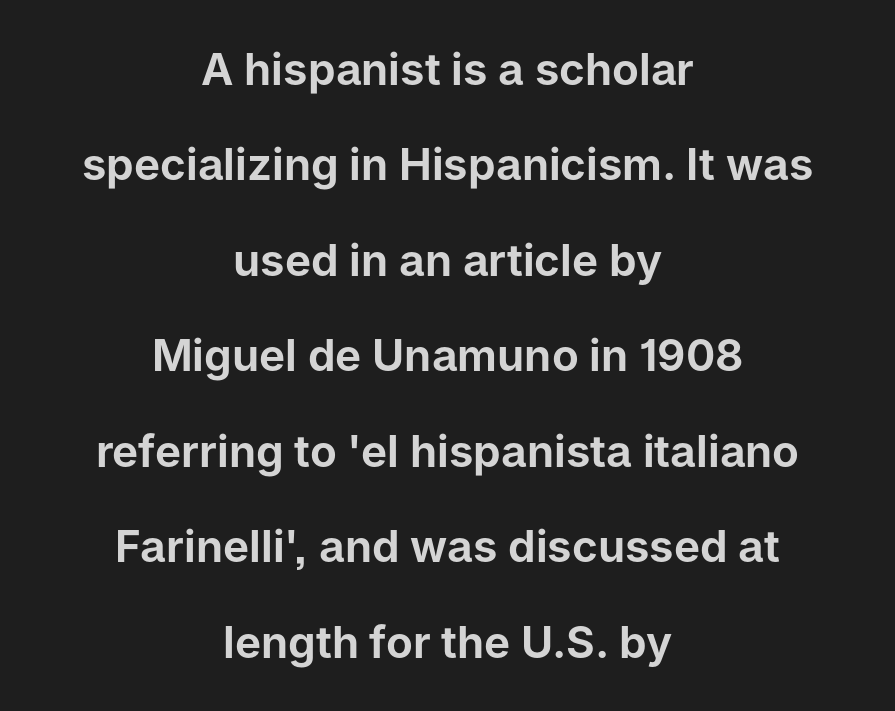
Tracking value appears to be zero — textbook default spacing. Airy leading. Type without underlining. Letterform terminals end flat and unadorned throughout the passage.
